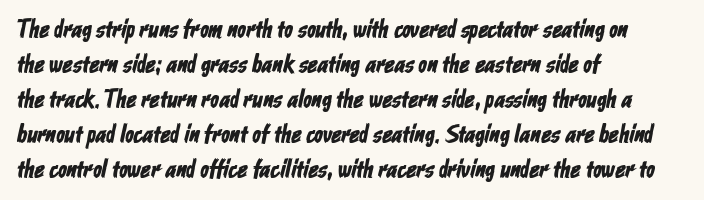
The space beneath each line is pristine and unruled. Short and long lines alike share a common starting point at left. Interline gaps are of average width in this sample. The type is set solid horizontally, with unmodified tracking.
